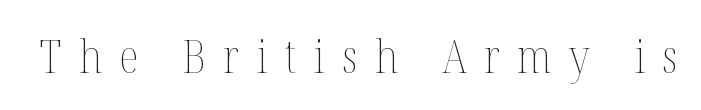
The image shows 46 px thin, condensed type, upright; set unusually wide letter spacing (+0.38 em), not underlined; medium stroke contrast and a medium x-height.
